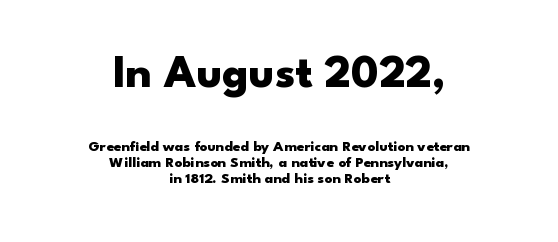
A roman cut, with each character standing at attention. Reading down the column, the eye jumps only a short way to each next line. Each glyph is drawn with heavy, bold strokes. Look at the bottom of the vertical strokes: they stop flat, with no serifs. Characters follow at the spacing the type designer built in. The compositor balanced each line on the midline.
